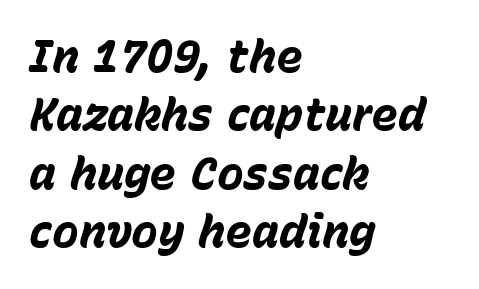
Q: Is the text bold? A: Yes.
Q: Is the text italic (slanted)? A: Yes, it leans right by about 15 degrees.
Q: Is the text underlined? A: No.
Q: How is the paragraph aligned? A: Left-aligned.
Q: Is the spacing between letters normal or unusually wide? A: Normal.
Q: Is the spacing between lines tight, normal or loose? A: Normal.
Q: Width (condensed, normal, or wide)? A: Normal.
Q: Stroke contrast? A: Low.
Q: x-height? A: Medium.
Q: Monospaced? A: No.
